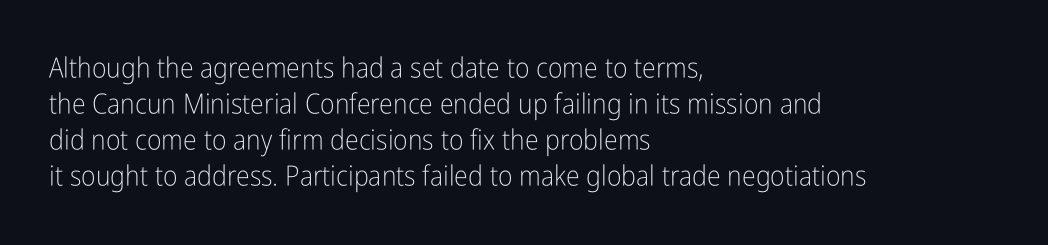
Q: Is the text bold? A: No.
Q: Is the text italic (slanted)? A: No, it is upright.
Q: Is the typeface a serif or a sans-serif typeface? A: Sans-serif.
Q: Is the text underlined? A: No.
Q: How is the paragraph aligned? A: Left-aligned.
Q: Is the spacing between letters normal or unusually wide? A: Normal.
Q: Is the spacing between lines tight, normal or loose? A: Normal.
Q: Width (condensed, normal, or wide)? A: Condensed.
Q: Stroke contrast? A: Low.
Q: x-height? A: Medium.
Q: Monospaced? A: No.
